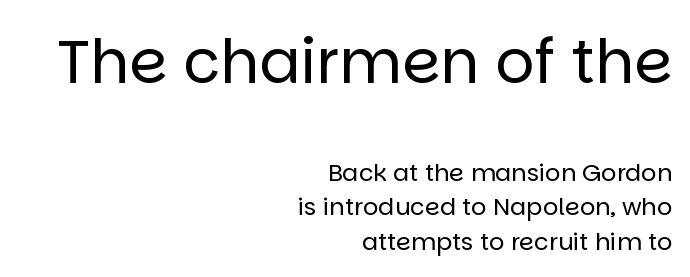
Vertically, the passage feels balanced, rows spaced as you'd expect. These lines keep a tight, regular rhythm from letter to letter. Proportional: the letters do not fall into vertical columns. The axis of the letterforms is exactly vertical. Typesetter's note — upper block bumped up in size, lower block left smaller.
